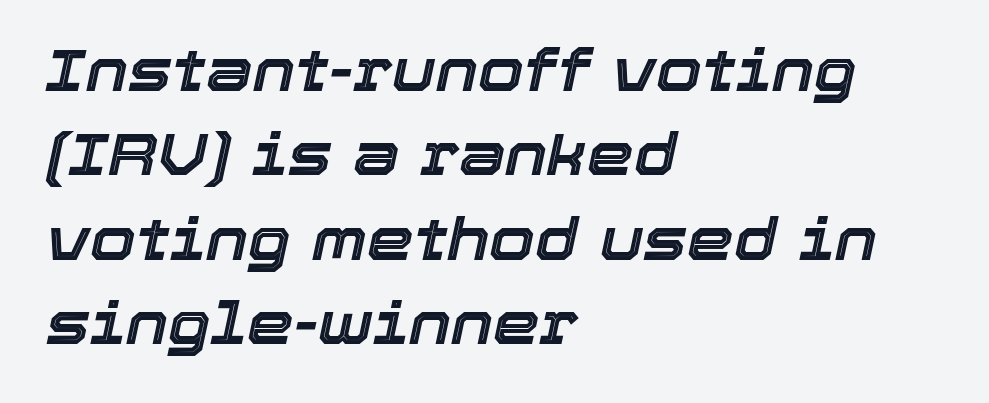
Underline: absent. Rendered with sloped, italic letterforms. Visually the block forms a straight wall on the left and a jagged coastline on the right. Caption: standard tracking, unaltered.
